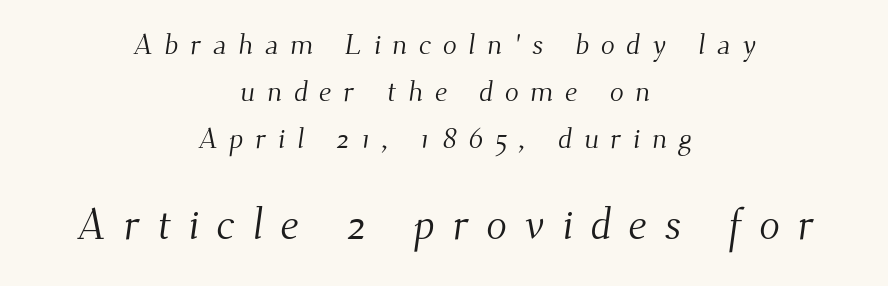
{"serif": "yes", "bold": "no", "weight": "light", "width": "normal", "stroke_contrast": "medium", "x_height": "small", "monospaced": "no", "underline": "no", "align": "center", "line_spacing": "normal", "line_spacing_ratio": 1.62, "letter_spacing": "wide", "letter_spacing_em": 0.4, "larger_block": "second", "size_ratio": 1.48, "glyph_px": 43}
